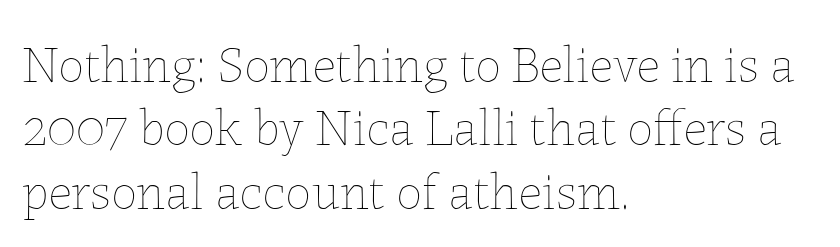
{"italic": "no", "bold": "no", "weight": "thin", "width": "normal", "stroke_contrast": "low", "x_height": "medium", "monospaced": "no", "underline": "no", "align": "left", "line_spacing_ratio": 1.22, "letter_spacing": "normal", "letter_spacing_em": 0.0, "glyph_px": 52}
